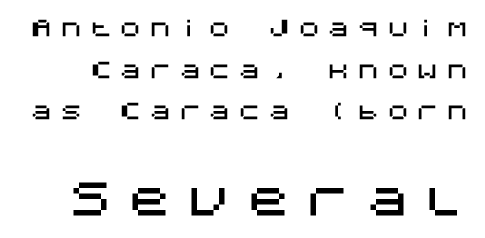
{"serif": "no", "italic": "no", "width": "normal", "stroke_contrast": "medium", "x_height": "large", "underline": "no", "line_spacing_ratio": 1.89, "letter_spacing": "wide", "letter_spacing_em": 0.35, "larger_block": "second", "size_ratio": 2.0, "glyph_px": 44}
